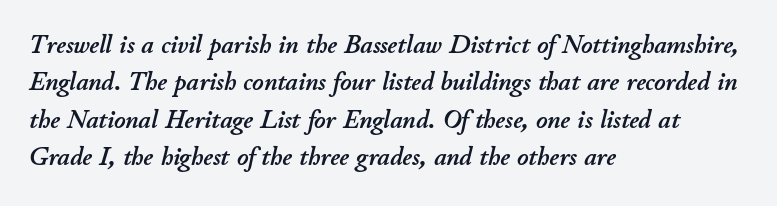
A bare baseline throughout the passage. Designer's note — italics engaged. This rendering uses left alignment, leaving the right contour irregular. A typesetter would call this leading conventional body-copy spacing. These lines keep a tight, regular rhythm from letter to letter.
